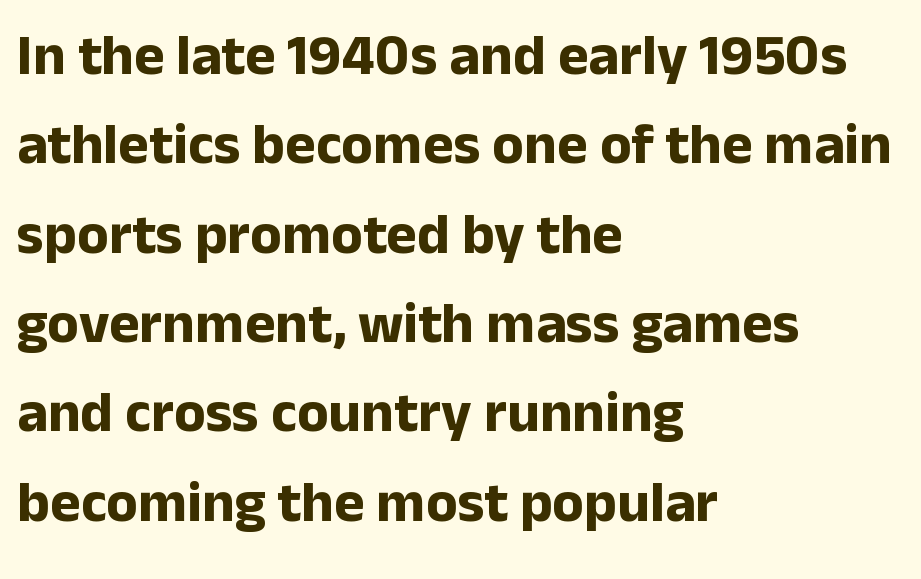
Each new line begins a customary step beneath the previous one. Compared with a centered layout, this one pins lines to the left instead. The sample has been set heavy, in full bold. Look at the tracking — it's just the regular setting, nothing added. A roman cut, with each character standing at attention. This sample has the flowing, uneven cadence of proportional lettering.
